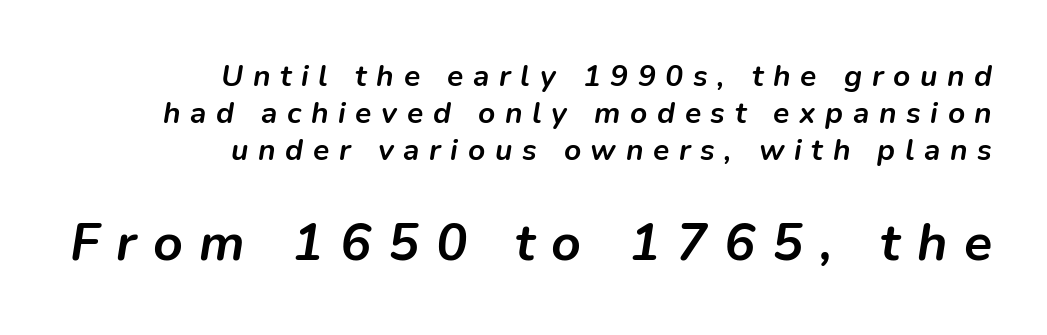
Compared with ordinary roman type, these characters are visibly tilted. Each letter keeps its own natural width here, so spacing adapts to shape. Each glyph is drawn with heavy, bold strokes. Caption: expanded tracking, letters set apart. Which margin do the lines hug? The right one — the left edge is uneven.
